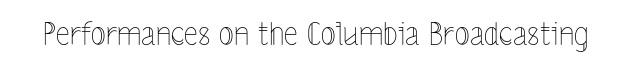
{"italic": "no", "bold": "no", "weight": "thin", "width": "condensed", "x_height": "medium", "monospaced": "no", "underline": "no", "letter_spacing": "normal", "letter_spacing_em": 0.0, "glyph_px": 31}
